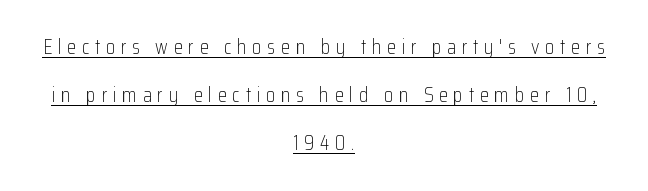
No heavy texture on the line: the type isn't bold. Observe the wide spacing: letters keep a clear distance from each other. Decoration check: the copy is underlined. This sample is center-justified, so both line endings float freely.
